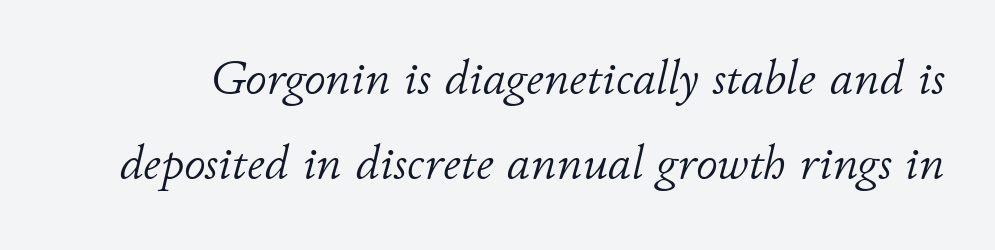
Q: Is the text bold? A: No.
Q: Is the text italic (slanted)? A: Yes, it leans right by about 11 degrees.
Q: Is the text underlined? A: No.
Q: Is the spacing between letters normal or unusually wide? A: Normal.
Q: Width (condensed, normal, or wide)? A: Normal.
Q: Stroke contrast? A: Low.
Q: x-height? A: Small.
Q: Monospaced? A: No.
